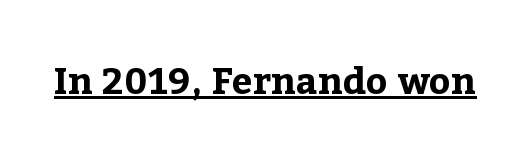
Q: Is the text bold? A: Yes.
Q: Is the text italic (slanted)? A: No, it is upright.
Q: Is the typeface a serif or a sans-serif typeface? A: Serif.
Q: Is the text underlined? A: Yes.
Q: Is the spacing between letters normal or unusually wide? A: Normal.
Q: Width (condensed, normal, or wide)? A: Normal.
Q: Stroke contrast? A: Low.
Q: x-height? A: Medium.
Q: Monospaced? A: No.
